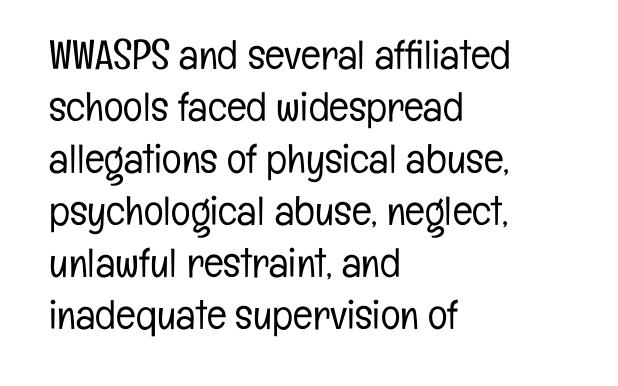
Q: Is the text bold? A: No.
Q: Is the text italic (slanted)? A: No, it is upright.
Q: Is the typeface a serif or a sans-serif typeface? A: Sans-serif.
Q: Is the text underlined? A: No.
Q: How is the paragraph aligned? A: Left-aligned.
Q: Is the spacing between letters normal or unusually wide? A: Normal.
Q: Is the spacing between lines tight, normal or loose? A: Normal.
Q: Width (condensed, normal, or wide)? A: Condensed.
Q: Stroke contrast? A: Low.
Q: x-height? A: Medium.
Q: Monospaced? A: No.
